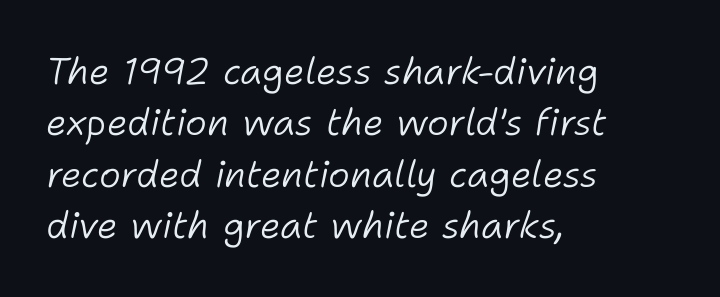
The whole block is typeset with a tilt. Is this a heavy cut? Hardly; it is regular or lighter. The lines in this sample share a left origin and differ only in where they stop. Inter-character spacing is left at the font's built-in metrics. The leading is moderate, giving the passage an even texture.
